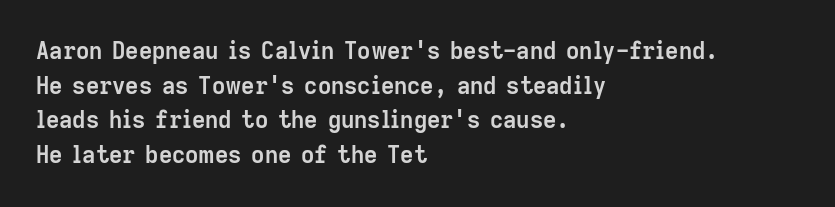
{"italic": "no", "bold": "yes", "underline": "no", "align": "left", "line_spacing": "normal", "line_spacing_ratio": 1.51, "letter_spacing": "normal", "letter_spacing_em": 0.0, "glyph_px": 23}
